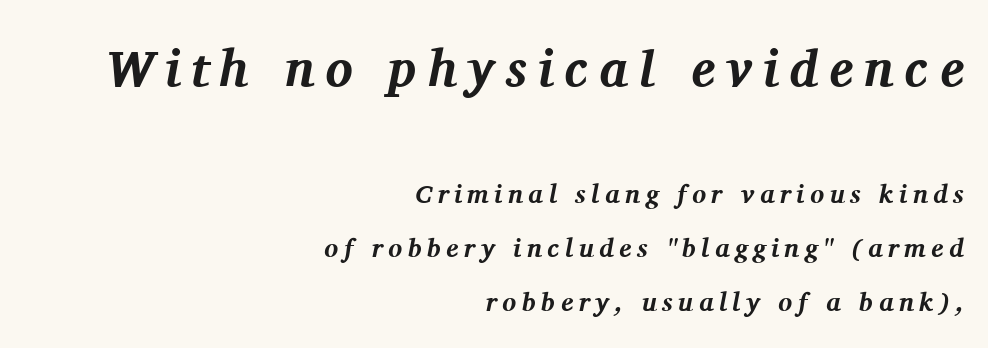
Each letter keeps its own natural width here, so spacing adapts to shape. Does the weight exceed regular? Yes, all the way to bold. Little horizontal feet cap the strokes, marking this as serif type. Between these two stacked blocks, the higher one wins on size. The lines are quadded right.
